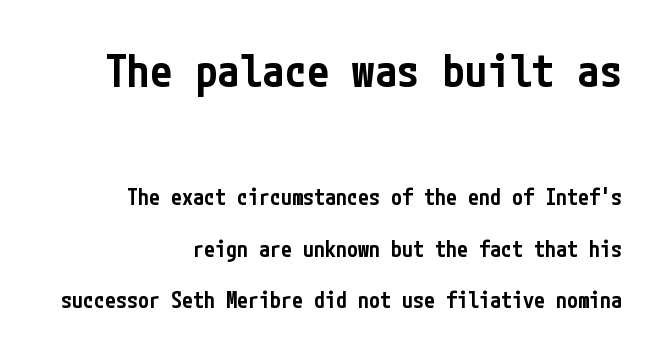
Q: Is the text bold? A: Semi-bold.
Q: Is the text italic (slanted)? A: No, it is upright.
Q: Is the typeface a serif or a sans-serif typeface? A: Sans-serif.
Q: Is the text underlined? A: No.
Q: How is the paragraph aligned? A: Right-aligned.
Q: Is the spacing between letters normal or unusually wide? A: Normal.
Q: Is the spacing between lines tight, normal or loose? A: Loose.
Q: Which block of text is set in a larger size, the first (top) or the second (bottom)? A: The first (top) one.
Q: Width (condensed, normal, or wide)? A: Condensed.
Q: Stroke contrast? A: Low.
Q: x-height? A: Medium.
